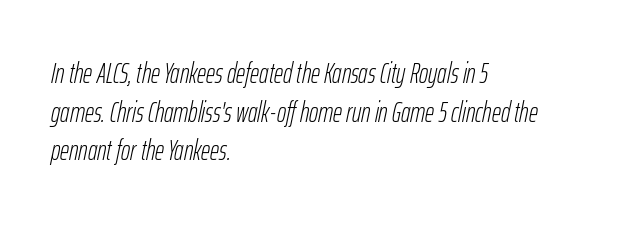
{"italic": "yes", "lean": "right", "slant_degrees": 12, "bold": "no", "weight": "light", "width": "condensed", "stroke_contrast": "low", "x_height": "medium", "monospaced": "no", "underline": "no", "align": "left", "line_spacing": "normal", "line_spacing_ratio": 1.38, "letter_spacing": "normal", "letter_spacing_em": 0.0, "glyph_px": 28}
